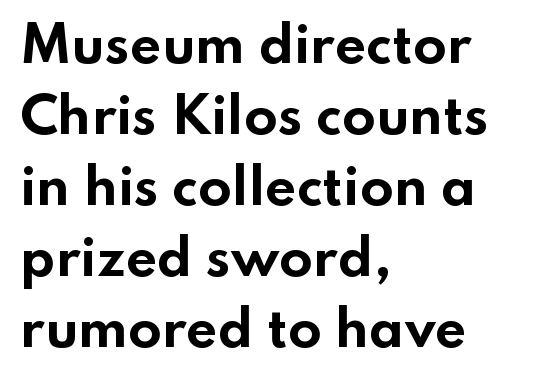
Q: Is the text bold? A: Yes.
Q: Is the text italic (slanted)? A: No, it is upright.
Q: Is the typeface a serif or a sans-serif typeface? A: Sans-serif.
Q: Is the text underlined? A: No.
Q: How is the paragraph aligned? A: Left-aligned.
Q: Is the spacing between letters normal or unusually wide? A: Normal.
Q: Is the spacing between lines tight, normal or loose? A: Normal.
Q: Width (condensed, normal, or wide)? A: Wide.
Q: Stroke contrast? A: Low.
Q: x-height? A: Small.
Q: Monospaced? A: No.
